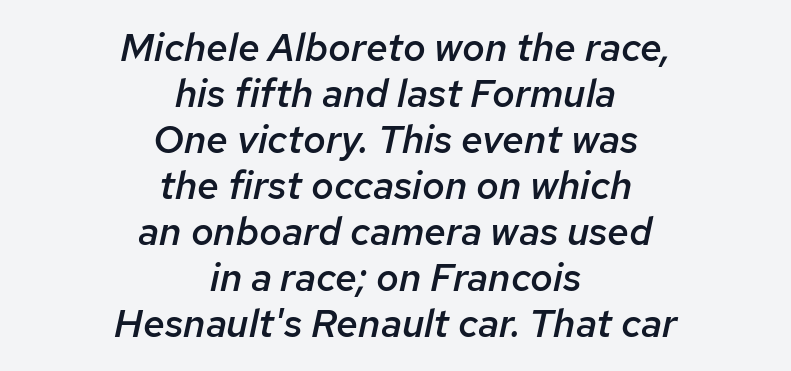
Slightly chunky letters — semibold, I'd say, not full bold. Spacing between characters is what you'd get straight out of the box. Only glyphs here, with clear space below each row. The text block is weighted toward neither margin, spreading evenly from the middle.
